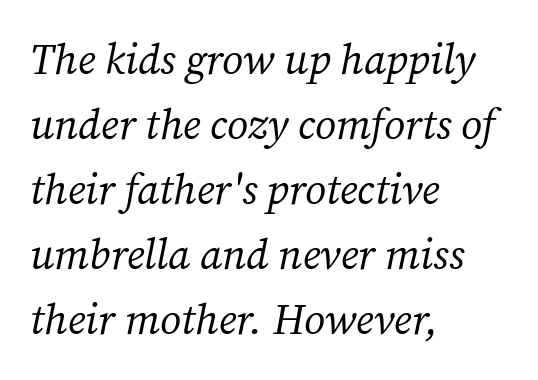
Q: Is the text bold? A: No.
Q: Is the text italic (slanted)? A: Yes, it leans right by about 12 degrees.
Q: Is the typeface a serif or a sans-serif typeface? A: Serif.
Q: Is the text underlined? A: No.
Q: How is the paragraph aligned? A: Left-aligned.
Q: Is the spacing between letters normal or unusually wide? A: Normal.
Q: Is the spacing between lines tight, normal or loose? A: Normal.
Q: Width (condensed, normal, or wide)? A: Normal.
Q: Stroke contrast? A: Medium.
Q: x-height? A: Medium.
Q: Monospaced? A: No.
